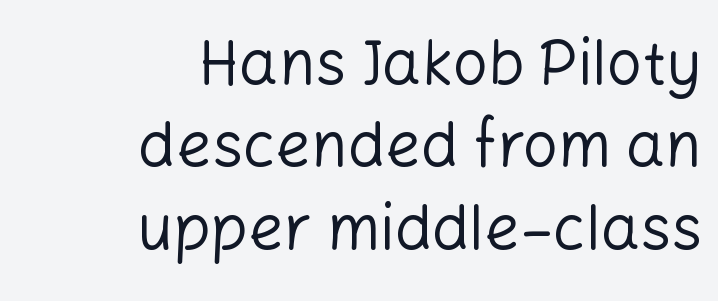
The image shows 62 px regular-weight sans-serif type, upright; set right-aligned, normal line spacing (1.33x), normal letter spacing, not underlined; low stroke contrast and a medium x-height.
